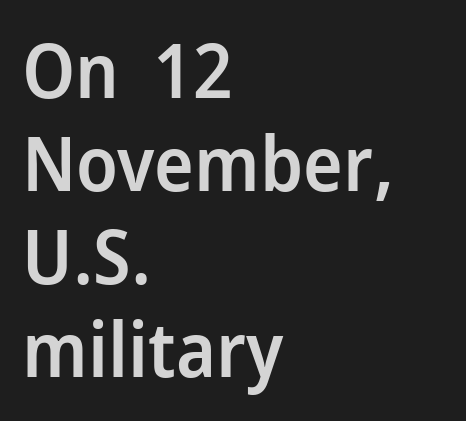
{"serif": "no", "italic": "no", "bold": "semi", "weight": "semibold", "width": "normal", "stroke_contrast": "low", "x_height": "medium", "monospaced": "no", "underline": "no", "align": "left", "line_spacing_ratio": 1.24, "letter_spacing": "normal", "letter_spacing_em": 0.0, "glyph_px": 75}
